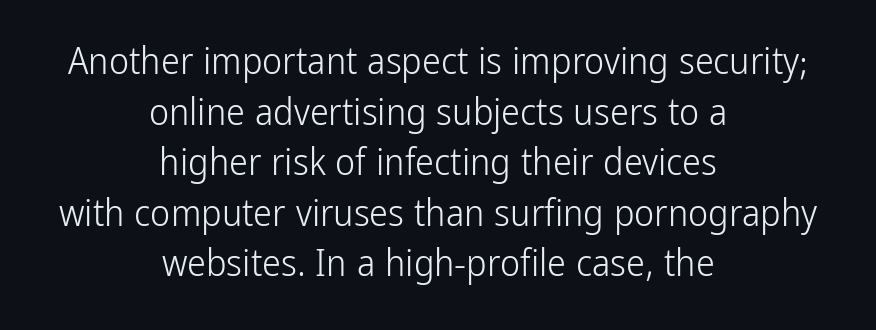
The image shows 38 px light, condensed sans-serif type, upright; set centered, normal line spacing (1.33x), normal letter spacing, not underlined; low stroke contrast and a medium x-height.
